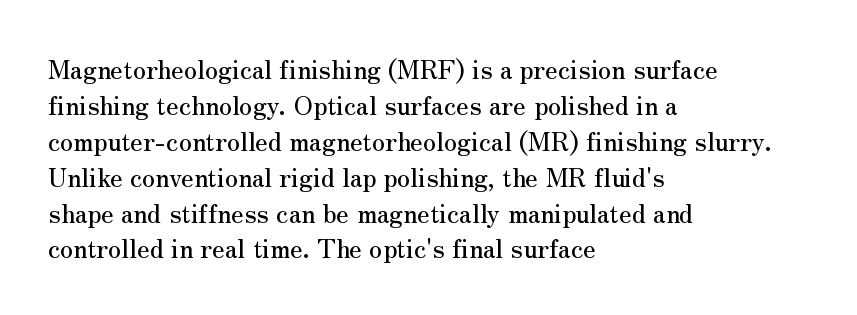
Q: Is the text italic (slanted)? A: No, it is upright.
Q: Is the text underlined? A: No.
Q: How is the paragraph aligned? A: Left-aligned.
Q: Is the spacing between letters normal or unusually wide? A: Normal.
Q: Is the spacing between lines tight, normal or loose? A: Normal.
